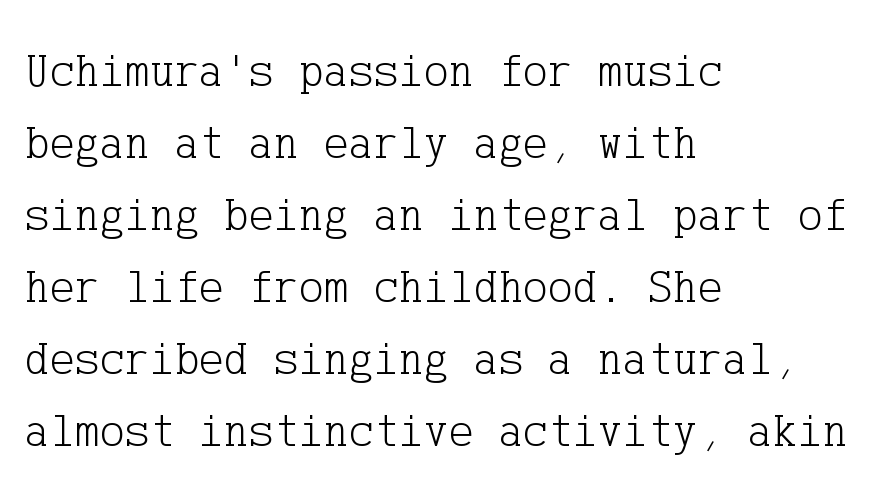
{"serif": "yes", "italic": "no", "bold": "no", "weight": "light", "width": "normal", "stroke_contrast": "low", "x_height": "medium", "underline": "no", "align": "left", "line_spacing": "normal", "line_spacing_ratio": 1.53, "letter_spacing": "normal", "letter_spacing_em": 0.0, "glyph_px": 47}
